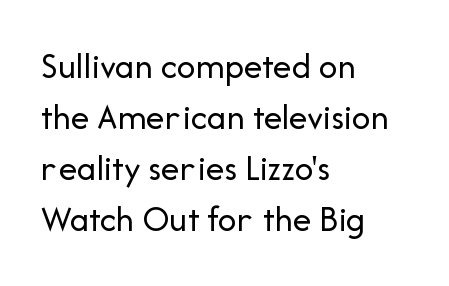
The image shows 37 px regular-weight sans-serif type, upright; set left-aligned, normal line spacing (1.38x), normal letter spacing, not underlined; low stroke contrast and a medium x-height.
